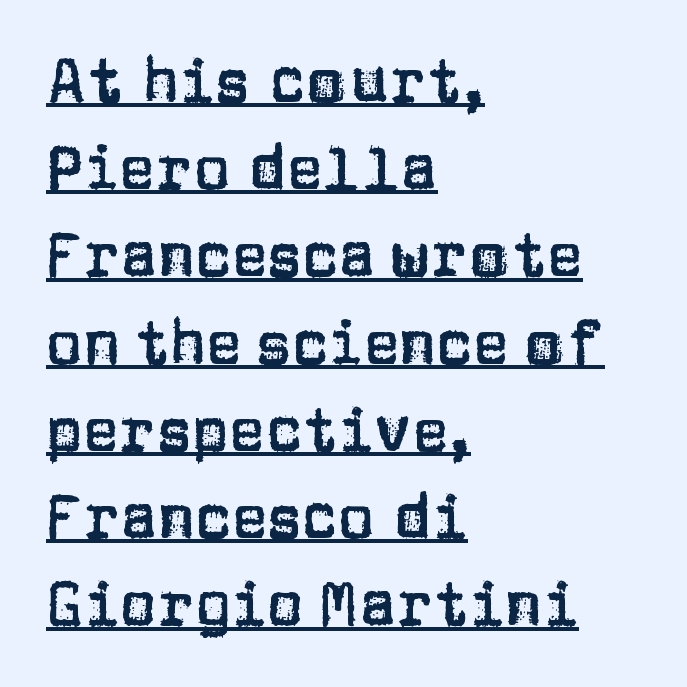
Leading: standard. The letters stand upright; this is a roman face. Line beginnings align vertically; line endings do not. Letterform terminals end flat and unadorned throughout the passage.
